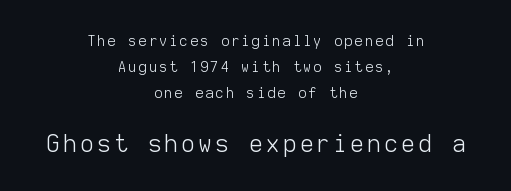
Q: Is the text bold? A: No.
Q: Is the text italic (slanted)? A: No, it is upright.
Q: Is the text underlined? A: No.
Q: How is the paragraph aligned? A: Centered.
Q: Which block of text is set in a larger size, the first (top) or the second (bottom)? A: The second (bottom) one.
